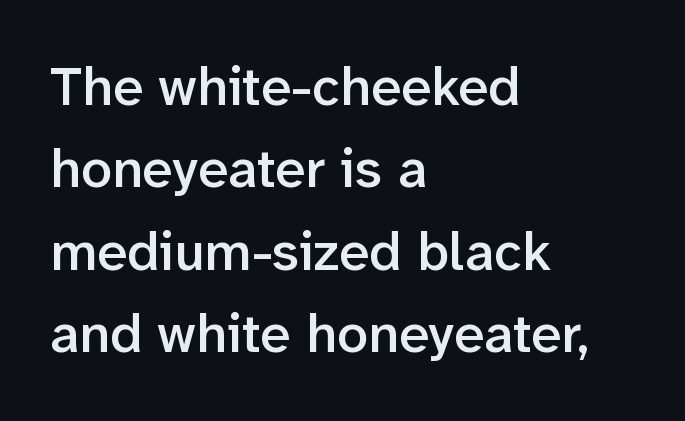
Compared with an ordinary text face, these strokes are moderately heavier — a semibold. Think of a printed novel: that variable character pitch is what you see here. The rendering anchors every line to the left-hand side. This is sans-serif lettering, the kind often seen on screens and signage. Ascenders rise straight up at ninety degrees.
